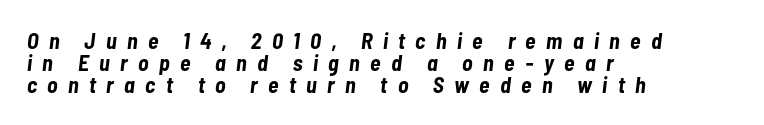
In terms of letterspacing, this is a distinctly airy, spread setting. Notice how descenders almost collide with the ascenders below — that's tight leading. A dark, heavy texture on the line: the type is bold. In terms of posture, this sample is oblique. Underline: absent. Leftover space on each line is placed entirely after the last word.
